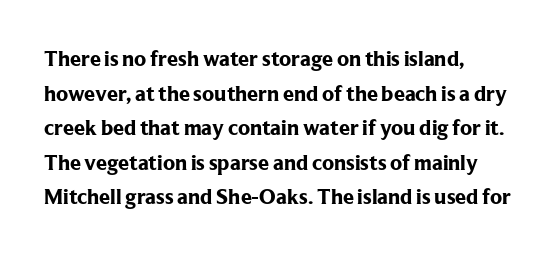
Q: Is the text bold? A: Yes.
Q: Is the text italic (slanted)? A: No, it is upright.
Q: Is the text underlined? A: No.
Q: How is the paragraph aligned? A: Left-aligned.
Q: Is the spacing between letters normal or unusually wide? A: Normal.
Q: Is the spacing between lines tight, normal or loose? A: Normal.
